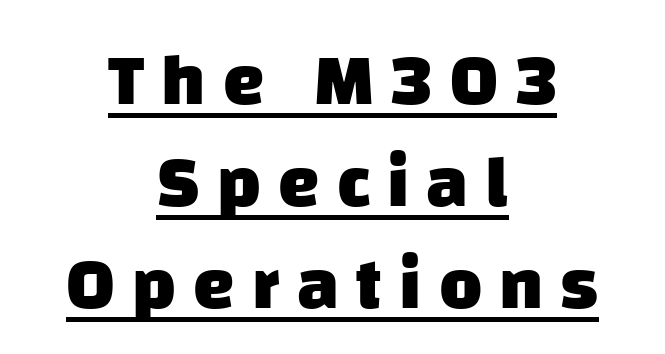
Q: Is the text bold? A: Yes.
Q: Is the typeface a serif or a sans-serif typeface? A: Sans-serif.
Q: Is the text underlined? A: Yes.
Q: How is the paragraph aligned? A: Centered.
Q: Is the spacing between letters normal or unusually wide? A: Unusually wide.
Q: Is the spacing between lines tight, normal or loose? A: Normal.
Q: Width (condensed, normal, or wide)? A: Normal.
Q: Stroke contrast? A: Low.
Q: x-height? A: Large.
Q: Monospaced? A: No.
